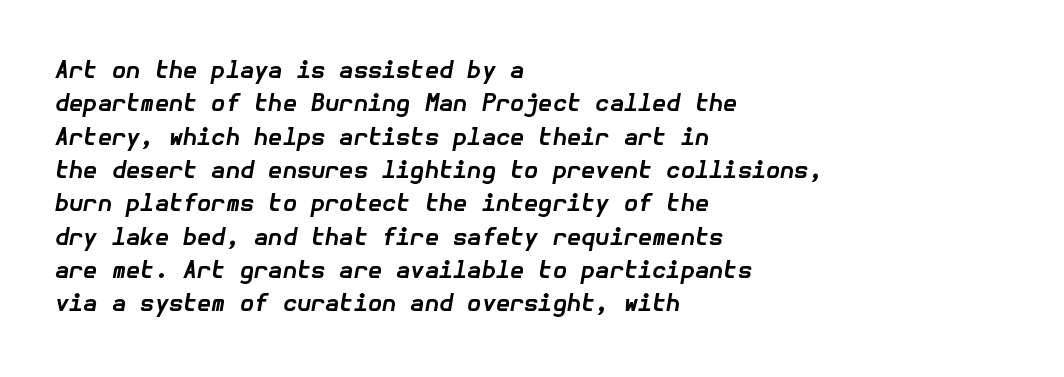
The image shows 23 px bold type, italic (leaning right); set left-aligned, normal line spacing (1.45x), normal letter spacing, not underlined.
